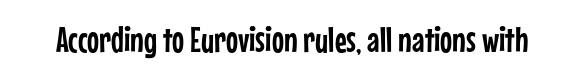
Q: Is the text italic (slanted)? A: No, it is upright.
Q: Is the typeface a serif or a sans-serif typeface? A: Sans-serif.
Q: Is the text underlined? A: No.
Q: Is the spacing between letters normal or unusually wide? A: Normal.
Q: Width (condensed, normal, or wide)? A: Condensed.
Q: Stroke contrast? A: Low.
Q: x-height? A: Medium.
Q: Monospaced? A: No.
